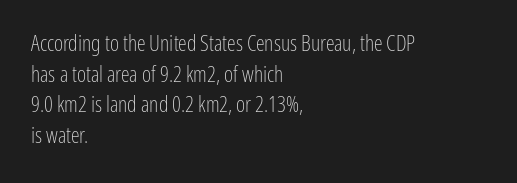
{"italic": "no", "bold": "no", "underline": "no", "align": "left", "line_spacing": "normal", "line_spacing_ratio": 1.39, "letter_spacing": "normal", "letter_spacing_em": 0.0, "glyph_px": 22}
